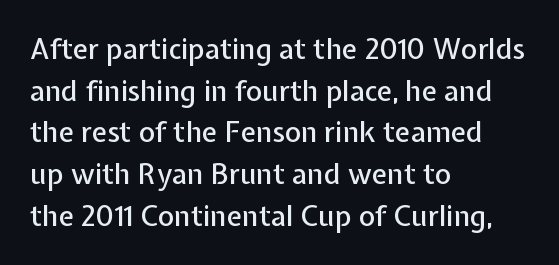
The image shows 28 px sans-serif type, upright; set left-aligned, normal line spacing (1.49x), normal letter spacing, not underlined; low stroke contrast and a medium x-height.
